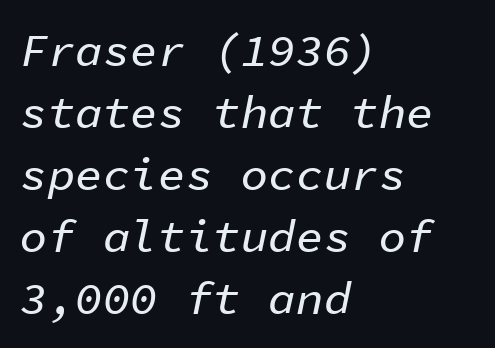
{"italic": "yes", "lean": "right", "slant_degrees": 11, "width": "normal", "stroke_contrast": "low", "x_height": "medium", "monospaced": "yes", "underline": "no", "align": "left", "line_spacing": "normal", "line_spacing_ratio": 1.35, "letter_spacing": "normal", "letter_spacing_em": 0.0, "glyph_px": 46}
